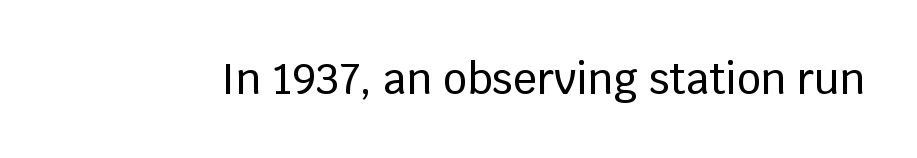
You can tell it's not italic because the verticals are truly vertical. A typesetter would call this zero additional tracking. Each letter keeps its own natural width here, so spacing adapts to shape. Just letters on the line, the space beneath them empty. The characters display no serif detailing; their extremities are plain.
